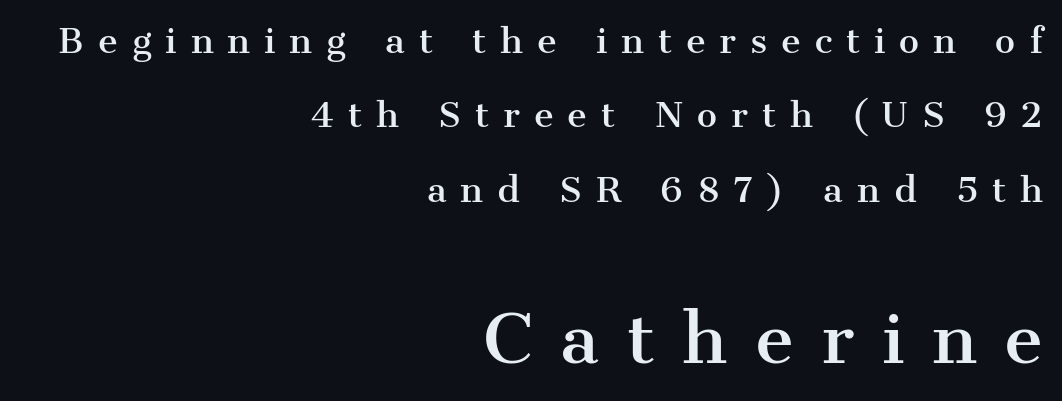
{"serif": "yes", "italic": "no", "width": "normal", "stroke_contrast": "medium", "x_height": "medium", "monospaced": "no", "underline": "no", "align": "right", "line_spacing": "loose", "line_spacing_ratio": 2.19, "letter_spacing": "wide", "letter_spacing_em": 0.41, "larger_block": "second", "size_ratio": 1.97, "glyph_px": 67}
